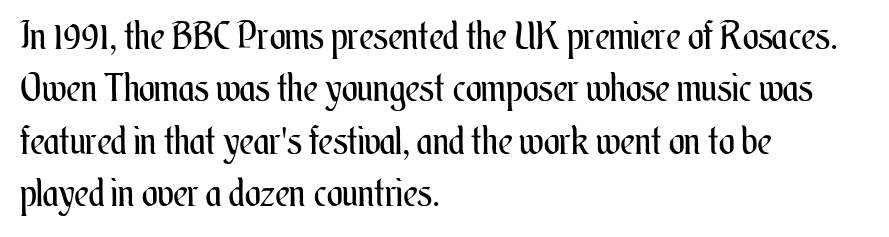
Q: Is the text bold? A: No.
Q: Is the text italic (slanted)? A: No, it is upright.
Q: Is the text underlined? A: No.
Q: How is the paragraph aligned? A: Left-aligned.
Q: Is the spacing between letters normal or unusually wide? A: Normal.
Q: Is the spacing between lines tight, normal or loose? A: Normal.
Q: Width (condensed, normal, or wide)? A: Condensed.
Q: Stroke contrast? A: Medium.
Q: x-height? A: Small.
Q: Monospaced? A: No.
